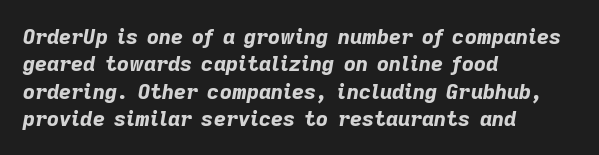
The image shows 21 px bold type, italic (leaning right); set left-aligned, normal line spacing (1.3x), normal letter spacing, not underlined.
